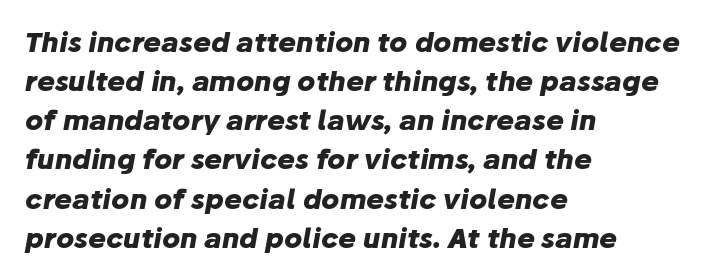
Q: Is the text bold? A: Yes.
Q: Is the text italic (slanted)? A: Yes, it leans right by about 10 degrees.
Q: Is the text underlined? A: No.
Q: How is the paragraph aligned? A: Left-aligned.
Q: Is the spacing between letters normal or unusually wide? A: Normal.
Q: Is the spacing between lines tight, normal or loose? A: Normal.
